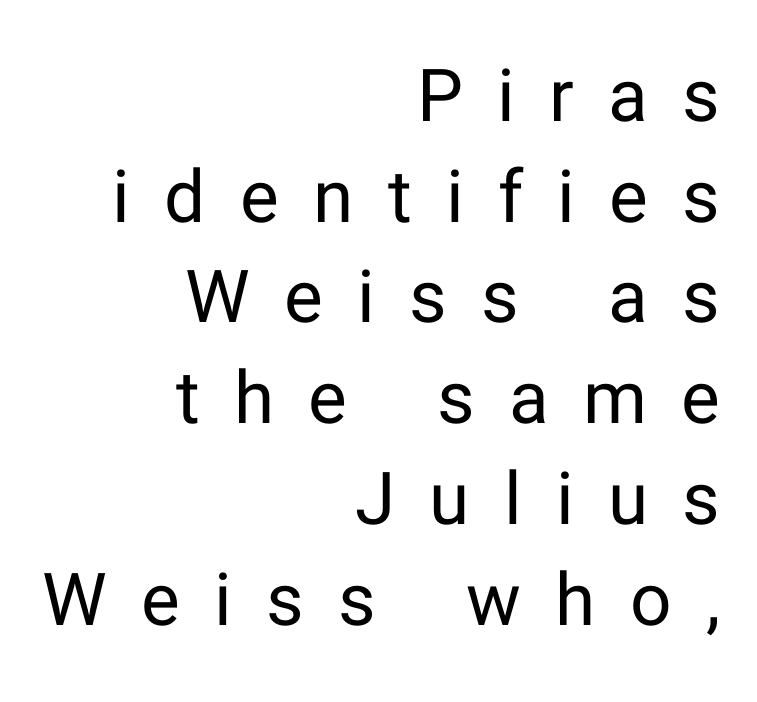
{"serif": "no", "italic": "no", "bold": "no", "weight": "regular", "width": "normal", "stroke_contrast": "low", "x_height": "medium", "monospaced": "no", "underline": "no", "align": "right", "line_spacing": "normal", "line_spacing_ratio": 1.38, "letter_spacing": "wide", "letter_spacing_em": 0.47, "glyph_px": 73}
